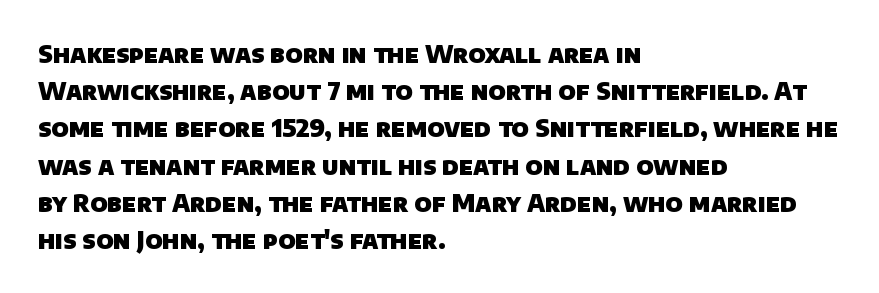
The image shows 24 px bold type; set left-aligned, normal line spacing (1.55x), normal letter spacing, not underlined.
